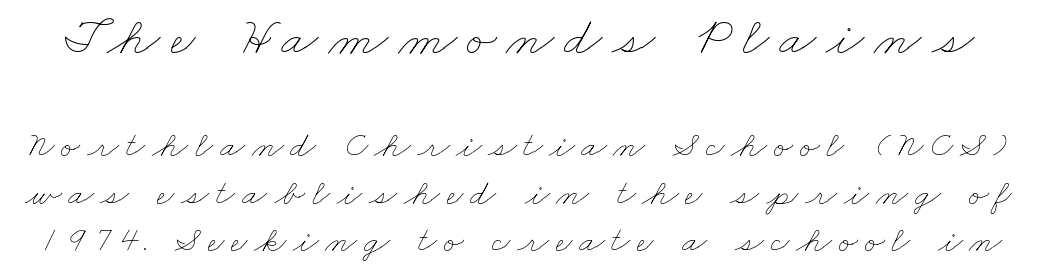
Q: Is the text bold? A: No.
Q: Is the text underlined? A: No.
Q: Is the spacing between lines tight, normal or loose? A: Normal.
Q: Which block of text is set in a larger size, the first (top) or the second (bottom)? A: The first (top) one.
Q: Width (condensed, normal, or wide)? A: Wide.
Q: Stroke contrast? A: Low.
Q: x-height? A: Small.
Q: Monospaced? A: No.
